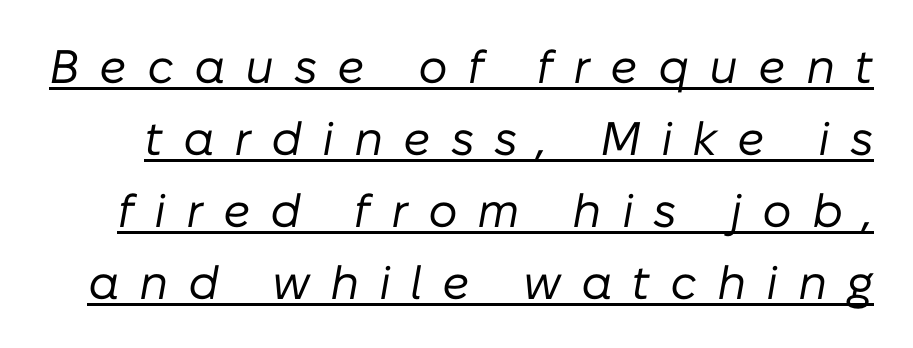
The image shows 47 px regular-weight type, italic (leaning right); set normal line spacing (1.53x), unusually wide letter spacing (+0.42 em), underlined; low stroke contrast and a medium x-height.
